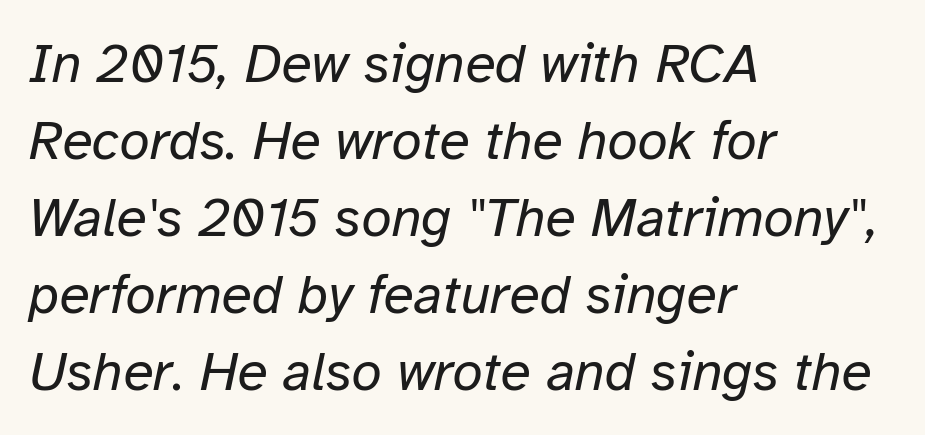
The area under the type is left untouched. A normal amount of white space separates one row of letters from the next. Is this a fixed-width face? No — the glyphs have proportional, varying widths. The paragraph shown leans on its left margin.
